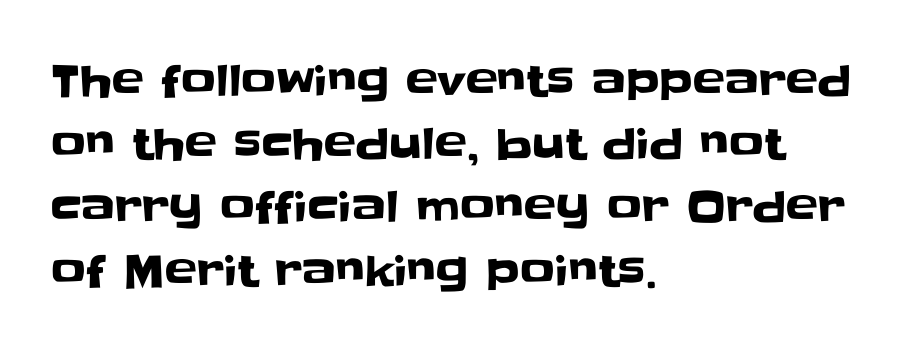
{"serif": "no", "italic": "no", "width": "normal", "stroke_contrast": "low", "x_height": "large", "monospaced": "no", "underline": "no", "align": "left", "line_spacing": "normal", "line_spacing_ratio": 1.47, "letter_spacing": "normal", "letter_spacing_em": 0.0, "glyph_px": 43}
